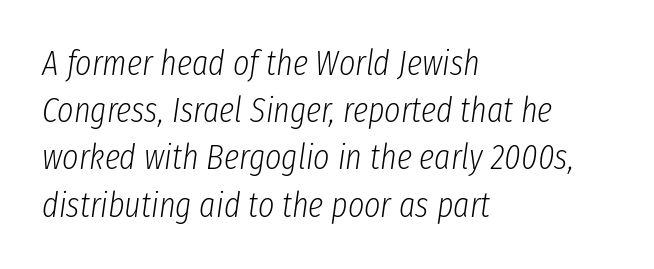
Q: Is the text bold? A: No.
Q: Is the text italic (slanted)? A: Yes, it leans right by about 8 degrees.
Q: Is the text underlined? A: No.
Q: How is the paragraph aligned? A: Left-aligned.
Q: Is the spacing between letters normal or unusually wide? A: Normal.
Q: Is the spacing between lines tight, normal or loose? A: Normal.
Q: Width (condensed, normal, or wide)? A: Condensed.
Q: Stroke contrast? A: Low.
Q: x-height? A: Medium.
Q: Monospaced? A: No.
